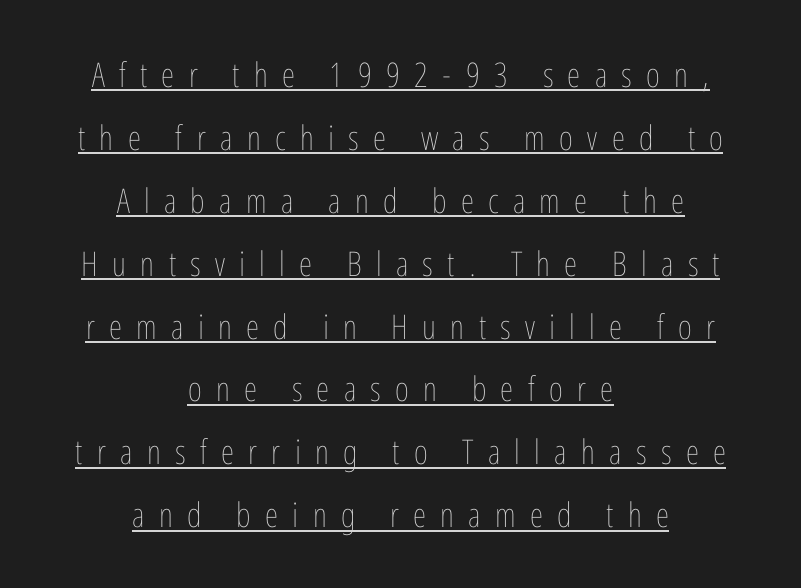
Q: Is the text bold? A: No.
Q: Is the text italic (slanted)? A: No, it is upright.
Q: Is the text underlined? A: Yes.
Q: How is the paragraph aligned? A: Centered.
Q: Is the spacing between letters normal or unusually wide? A: Unusually wide.
Q: Width (condensed, normal, or wide)? A: Condensed.
Q: Stroke contrast? A: Low.
Q: x-height? A: Medium.
Q: Monospaced? A: No.
